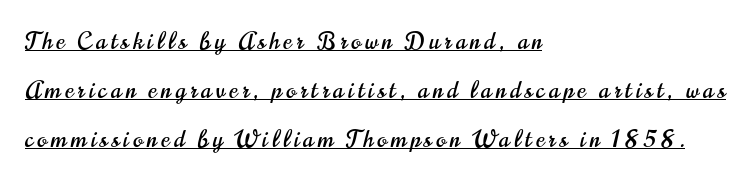
Alignment: flush left. Vertically, the passage feels expansive, rows floating well apart. Glance below the letters and you will spot a drawn line.
